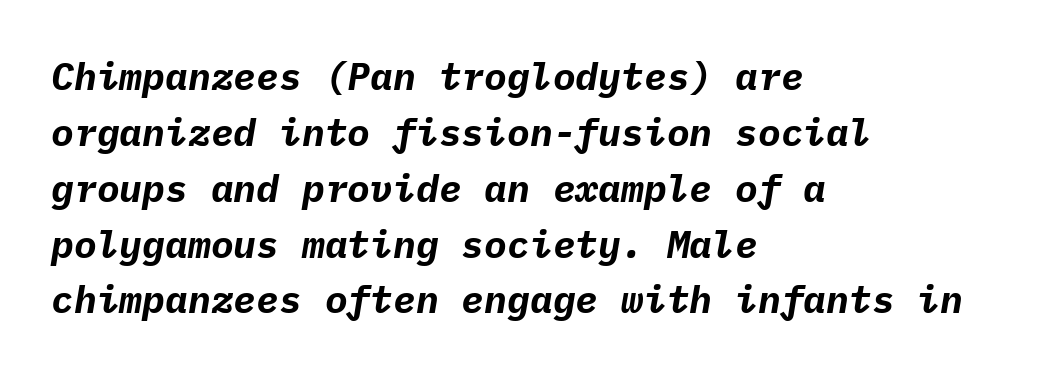
{"italic": "yes", "lean": "right", "slant_degrees": 9, "bold": "yes", "weight": "bold", "width": "normal", "stroke_contrast": "low", "x_height": "medium", "monospaced": "yes", "underline": "no", "align": "left", "line_spacing": "normal", "line_spacing_ratio": 1.47, "letter_spacing": "normal", "letter_spacing_em": 0.0, "glyph_px": 38}
